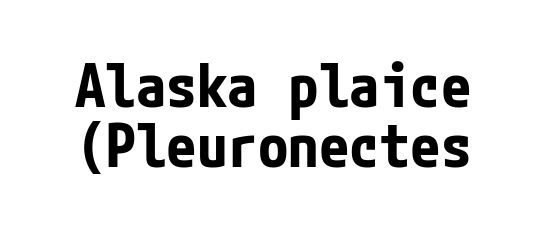
In terms of posture, this sample is upright. This is heavy type, rendered in bold. The font family rendered here belongs to the sans-serif group. This rendering leaves character spacing at its baseline value. The string is rendered with underlining switched off. The vertical gap from one line to the next is small.
